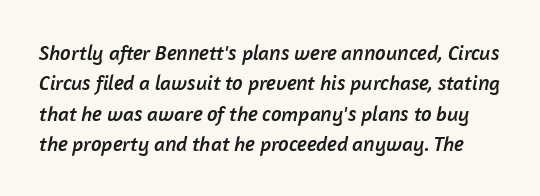
{"underline": "no", "line_spacing": "normal", "line_spacing_ratio": 1.45, "letter_spacing": "normal", "letter_spacing_em": 0.0, "glyph_px": 21}
